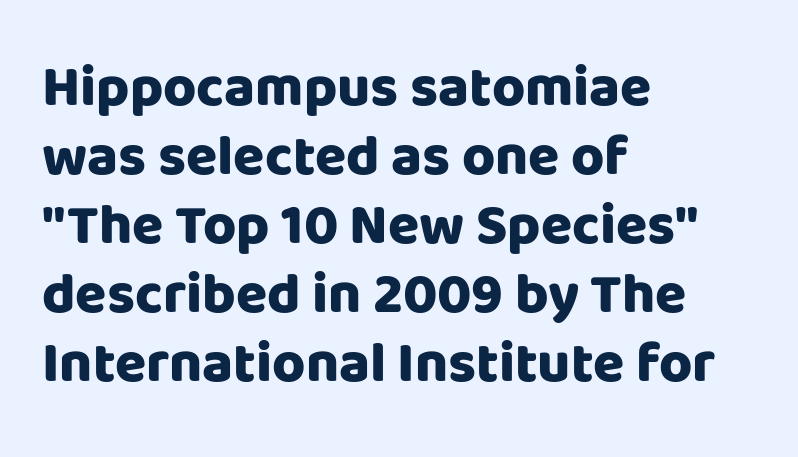
{"serif": "no", "italic": "no", "bold": "yes", "weight": "heavy", "width": "normal", "stroke_contrast": "low", "x_height": "large", "monospaced": "no", "underline": "no", "align": "left", "line_spacing_ratio": 1.21, "letter_spacing": "normal", "letter_spacing_em": 0.0, "glyph_px": 57}
